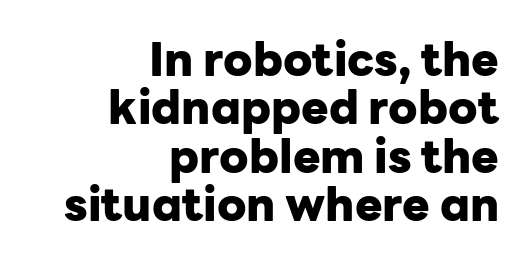
Emphasis by weight is at full strength: bold. Default kerning and tracking; the words read as compact shapes. Every character sits straight up, as roman type does. A sans-serif font was chosen for this passage.
